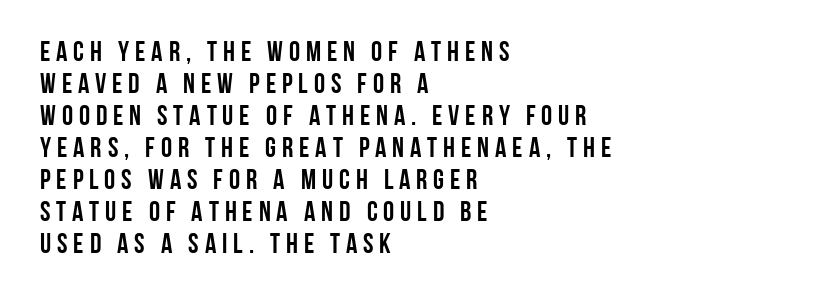
The image shows 28 px condensed sans-serif type, upright; set left-aligned, tight line spacing (1.14x), unusually wide letter spacing (+0.21 em), not underlined; low stroke contrast and a large x-height.
